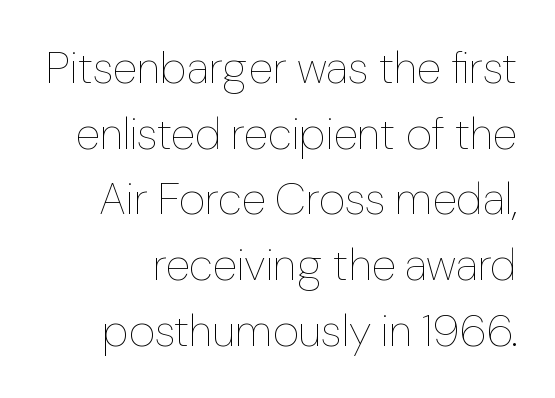
{"italic": "no", "bold": "no", "weight": "thin", "width": "normal", "stroke_contrast": "low", "x_height": "medium", "monospaced": "no", "underline": "no", "line_spacing": "normal", "line_spacing_ratio": 1.46, "letter_spacing": "normal", "letter_spacing_em": 0.0, "glyph_px": 45}
